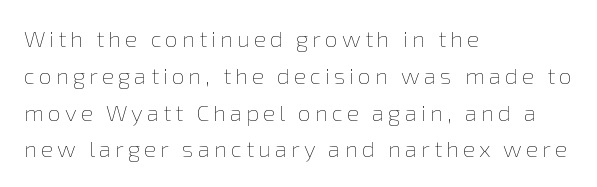
The image shows 23 px text type, upright; set left-aligned, normal line spacing (1.6x), not underlined.
